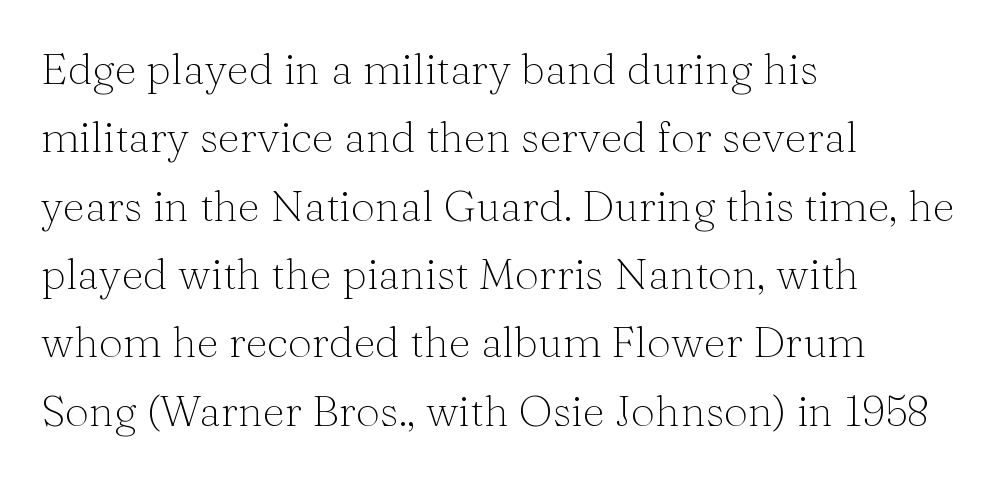
{"serif": "yes", "italic": "no", "bold": "no", "weight": "light", "width": "normal", "stroke_contrast": "medium", "x_height": "medium", "monospaced": "no", "underline": "no", "align": "left", "line_spacing": "normal", "line_spacing_ratio": 1.59, "letter_spacing": "normal", "letter_spacing_em": 0.0, "glyph_px": 43}
